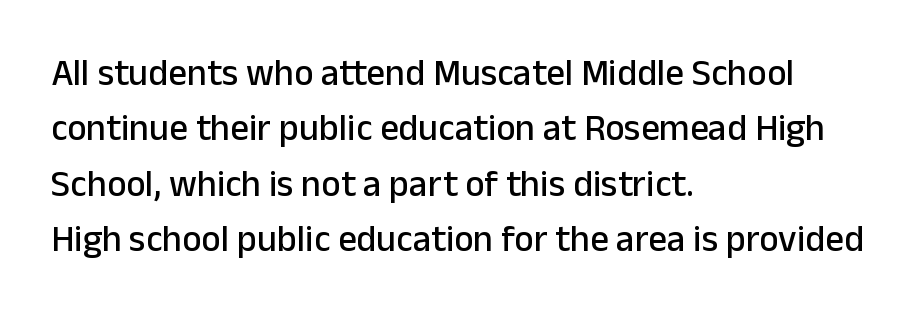
The image shows 37 px sans-serif type, upright; set left-aligned, normal line spacing (1.5x), normal letter spacing, not underlined; low stroke contrast and a medium x-height.
